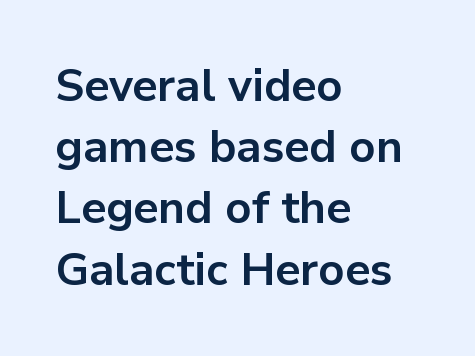
Q: Is the text bold? A: Yes.
Q: Is the text italic (slanted)? A: No, it is upright.
Q: Is the typeface a serif or a sans-serif typeface? A: Sans-serif.
Q: Is the text underlined? A: No.
Q: How is the paragraph aligned? A: Left-aligned.
Q: Is the spacing between letters normal or unusually wide? A: Normal.
Q: Is the spacing between lines tight, normal or loose? A: Normal.
Q: Width (condensed, normal, or wide)? A: Normal.
Q: Stroke contrast? A: Low.
Q: x-height? A: Medium.
Q: Monospaced? A: No.
